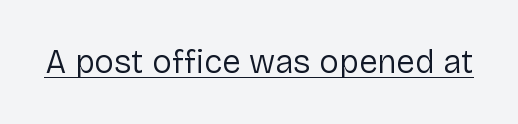
The image shows 33 px regular-weight sans-serif type, upright; set normal letter spacing, underlined; low stroke contrast and a medium x-height.
